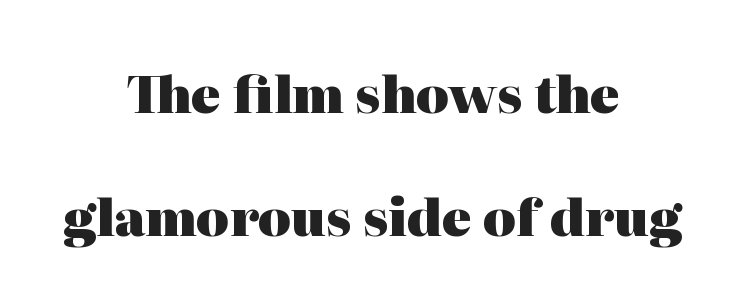
Does extra space separate the letters? No, they use regular spacing. Teacher's note: observe the equal gaps on both sides — that is centered alignment. Are there feet on the stems? There are — it's a serif. Decoration check: the copy has no underline. In terms of weight, the rendering is a true, heavy bold. Reading down the column, the eye jumps a long way to each next line.
